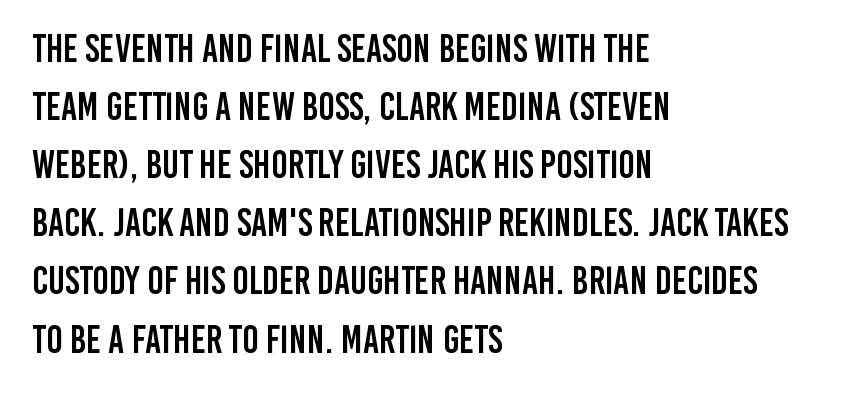
Q: Is the text italic (slanted)? A: No, it is upright.
Q: Is the typeface a serif or a sans-serif typeface? A: Sans-serif.
Q: Is the text underlined? A: No.
Q: How is the paragraph aligned? A: Left-aligned.
Q: Is the spacing between letters normal or unusually wide? A: Normal.
Q: Is the spacing between lines tight, normal or loose? A: Normal.
Q: Width (condensed, normal, or wide)? A: Condensed.
Q: Stroke contrast? A: Low.
Q: x-height? A: Large.
Q: Monospaced? A: No.
